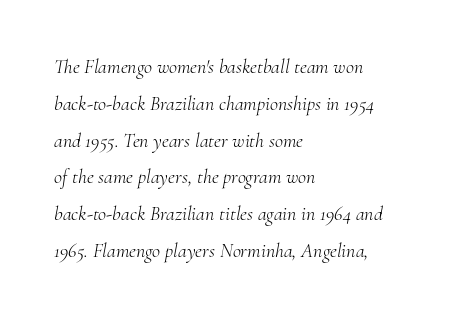
The image shows 20 px text type, italic (leaning right); set left-aligned, line spacing 1.84x, normal letter spacing, not underlined.
